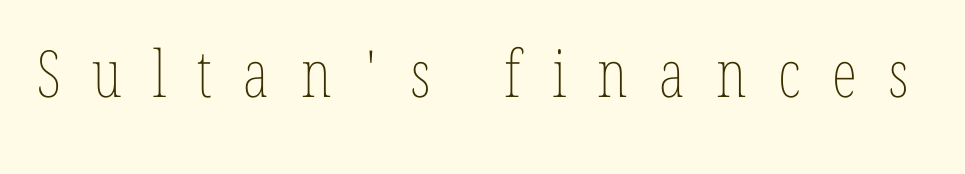
The image shows 65 px thin, condensed type, upright; set unusually wide letter spacing (+0.48 em), not underlined; low stroke contrast and a medium x-height.
